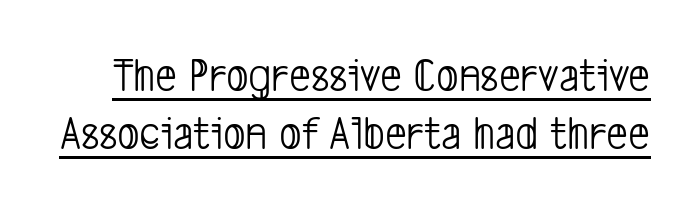
The face used here is proportionally spaced, like ordinary book or web type. Does a line run under the words? Yes, clearly. The letters carry no serifs — their stems end cleanly without finishing strokes. The typesetting does not lean heavy: it is not bold. Nobody touched the tracking dial on this one.
